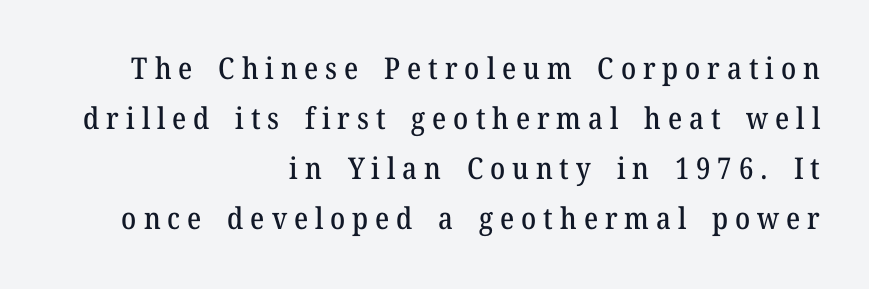
Q: Is the text italic (slanted)? A: No, it is upright.
Q: Is the typeface a serif or a sans-serif typeface? A: Serif.
Q: Is the text underlined? A: No.
Q: How is the paragraph aligned? A: Right-aligned.
Q: Is the spacing between letters normal or unusually wide? A: Unusually wide.
Q: Is the spacing between lines tight, normal or loose? A: Normal.
Q: Width (condensed, normal, or wide)? A: Normal.
Q: Stroke contrast? A: Medium.
Q: x-height? A: Medium.
Q: Monospaced? A: No.
